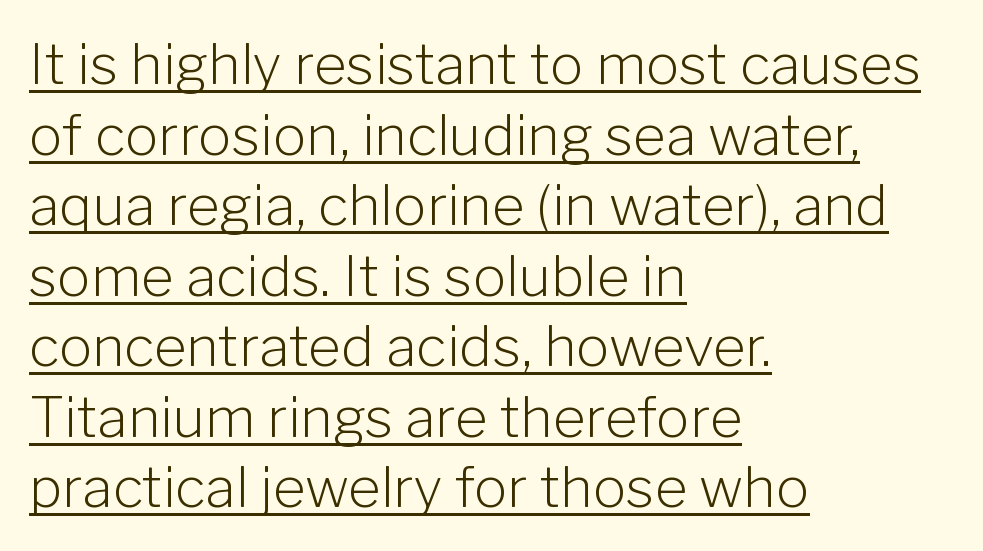
Q: Is the text bold? A: No.
Q: Is the text italic (slanted)? A: No, it is upright.
Q: Is the typeface a serif or a sans-serif typeface? A: Sans-serif.
Q: Is the text underlined? A: Yes.
Q: How is the paragraph aligned? A: Left-aligned.
Q: Is the spacing between letters normal or unusually wide? A: Normal.
Q: Is the spacing between lines tight, normal or loose? A: Normal.
Q: Width (condensed, normal, or wide)? A: Normal.
Q: Stroke contrast? A: Low.
Q: x-height? A: Medium.
Q: Monospaced? A: No.
